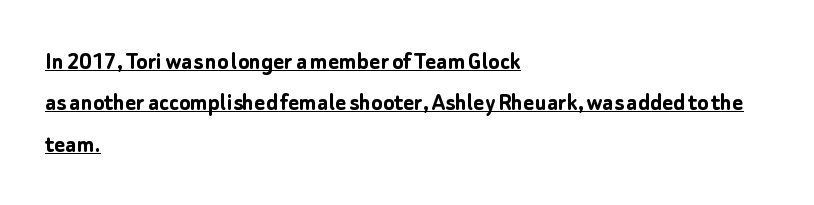
The image shows 26 px bold type, upright; set left-aligned, normal line spacing (1.59x), normal letter spacing, underlined.
